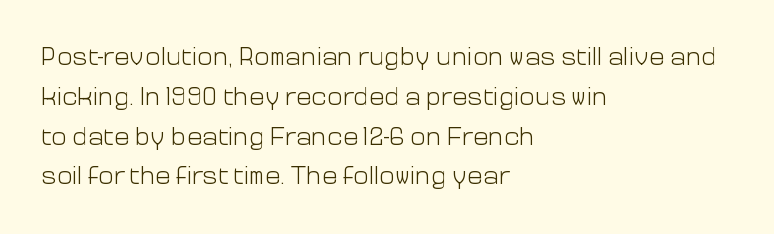
Nobody touched the tracking dial on this one. Line starts are locked; line ends wander. The block of text has a typical density, with ordinary space between rows. The glyphs are unaccompanied by any horizontal stroke below them. Notice how the stems are strictly vertical — no italics here. These glyphs show unthickened strokes, regular width or finer.
